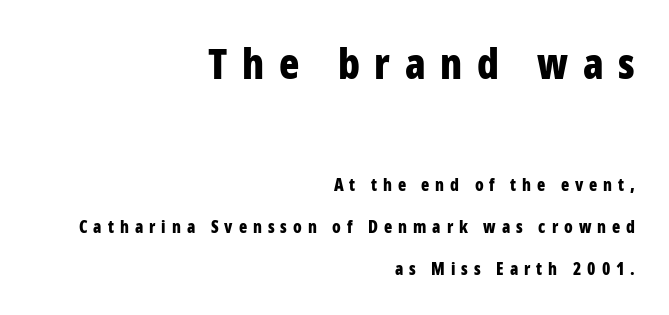
Q: Is the text bold? A: Yes.
Q: Is the text italic (slanted)? A: No, it is upright.
Q: Is the typeface a serif or a sans-serif typeface? A: Sans-serif.
Q: Is the text underlined? A: No.
Q: How is the paragraph aligned? A: Right-aligned.
Q: Is the spacing between letters normal or unusually wide? A: Unusually wide.
Q: Is the spacing between lines tight, normal or loose? A: Loose.
Q: Which block of text is set in a larger size, the first (top) or the second (bottom)? A: The first (top) one.
Q: Width (condensed, normal, or wide)? A: Condensed.
Q: Stroke contrast? A: Low.
Q: x-height? A: Medium.
Q: Monospaced? A: No.
